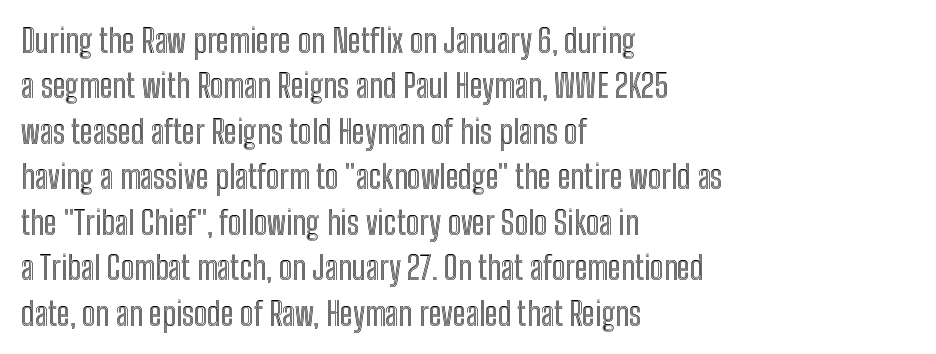
{"italic": "no", "width": "condensed", "x_height": "medium", "monospaced": "no", "underline": "no", "align": "left", "line_spacing": "normal", "line_spacing_ratio": 1.42, "letter_spacing": "normal", "letter_spacing_em": 0.0, "glyph_px": 32}
